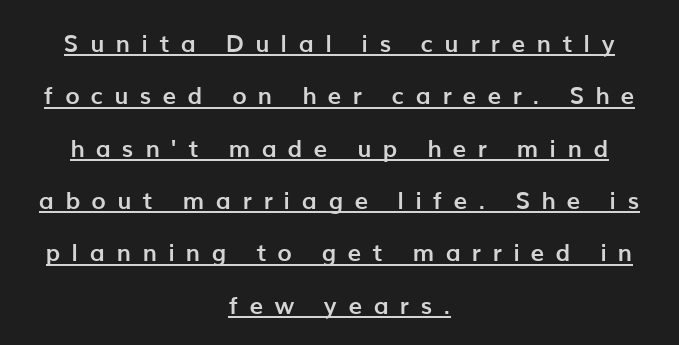
Q: Is the text bold? A: Yes.
Q: Is the text italic (slanted)? A: No, it is upright.
Q: Is the text underlined? A: Yes.
Q: How is the paragraph aligned? A: Centered.
Q: Is the spacing between letters normal or unusually wide? A: Unusually wide.
Q: Is the spacing between lines tight, normal or loose? A: Loose.
